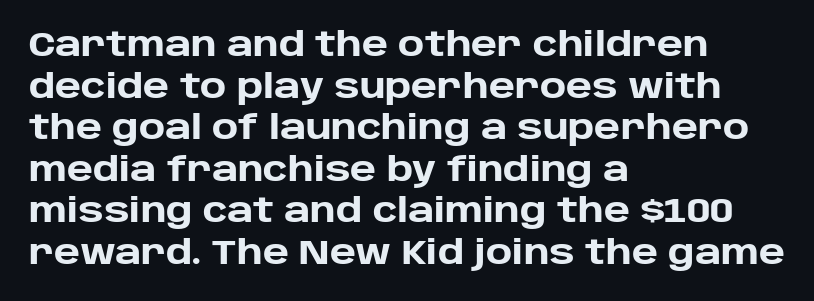
Q: Is the text bold? A: Yes.
Q: Is the text italic (slanted)? A: No, it is upright.
Q: Is the typeface a serif or a sans-serif typeface? A: Sans-serif.
Q: Is the text underlined? A: No.
Q: How is the paragraph aligned? A: Left-aligned.
Q: Is the spacing between letters normal or unusually wide? A: Normal.
Q: Is the spacing between lines tight, normal or loose? A: Normal.
Q: Width (condensed, normal, or wide)? A: Normal.
Q: Stroke contrast? A: Low.
Q: x-height? A: Large.
Q: Monospaced? A: No.
